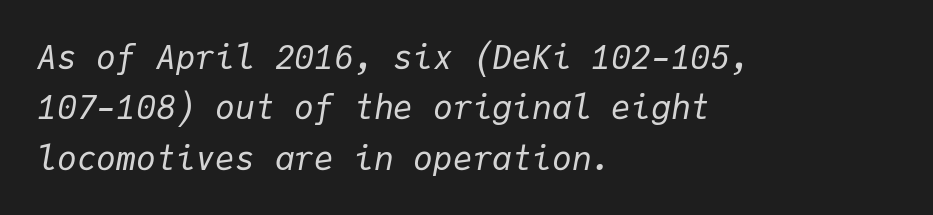
{"italic": "yes", "lean": "right", "slant_degrees": 9, "bold": "no", "weight": "regular", "width": "normal", "stroke_contrast": "low", "x_height": "medium", "monospaced": "yes", "underline": "no", "align": "left", "line_spacing": "normal", "line_spacing_ratio": 1.53, "letter_spacing": "normal", "letter_spacing_em": 0.0, "glyph_px": 33}
